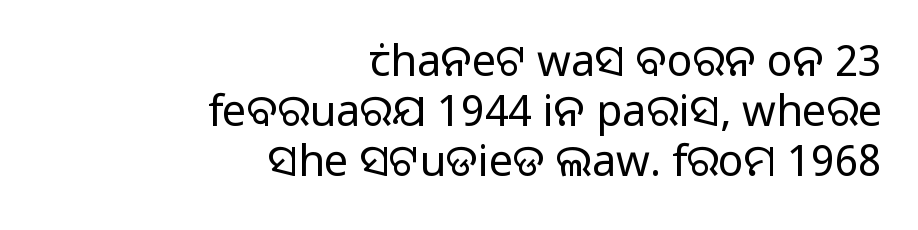
Nope, not italic — everything's standing straight. Quick note: underline off. Reading down the block, your eye finds every line finishing at a fixed right position. The type is set solid horizontally, with unmodified tracking. Unlike a traditional serif, this face leaves its strokes unadorned. The font is comparable to plain body text, perhaps lighter.
